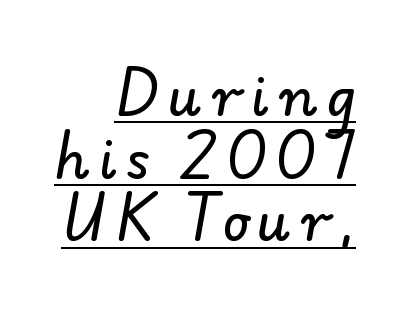
The image shows 54 px sans-serif type; set right-aligned, line spacing 1.16x, underlined; low stroke contrast and a small x-height.
